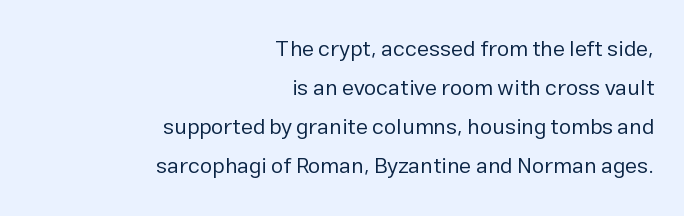
The letters sit at their default tracking, neither squeezed nor spread. Nobody drew a line under any word here. Reading down the block, your eye finds every line finishing at a fixed right position. Nothing heavy about these letters — not bold at all.
